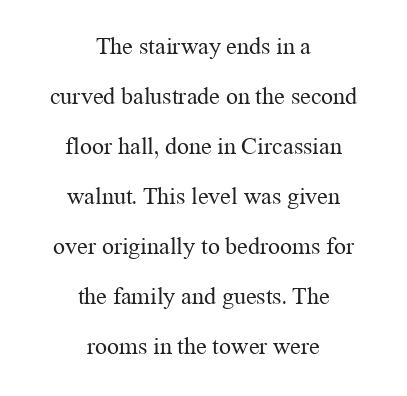
The image shows 24 px text type, upright; set centered, loose line spacing (2.08x), normal letter spacing, not underlined.
